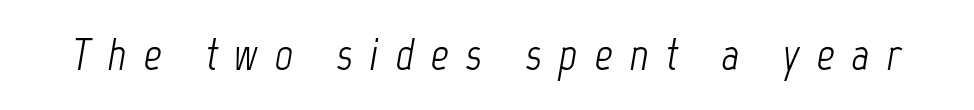
The image shows 44 px light, condensed type, italic (leaning right); set unusually wide letter spacing (+0.39 em), not underlined; low stroke contrast and a medium x-height.
